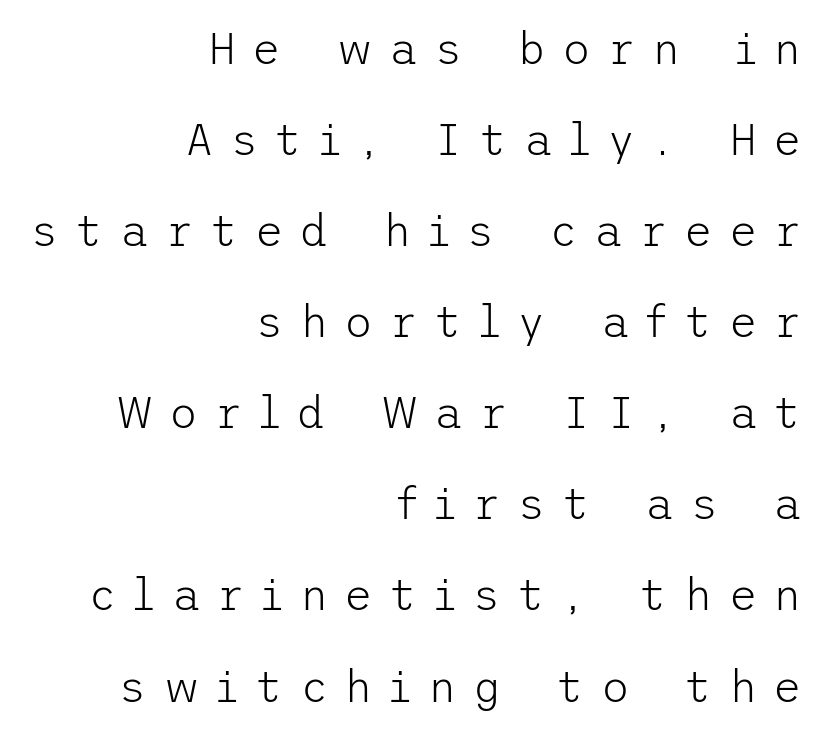
Look at the tracking — it's clearly loosened, letters drifting apart. The lettering stays uniformly vertical, giving the passage a roman look. A quiet, ordinary-to-light weight characterises the typeface. Typographically, this falls in the sans-serif category.
